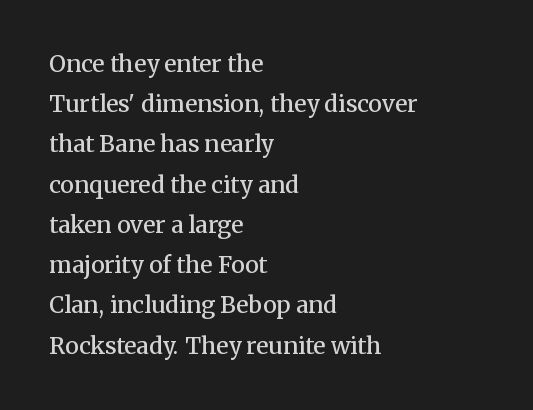
The image shows 23 px text type, upright; set left-aligned, line spacing 1.75x, normal letter spacing, not underlined.
